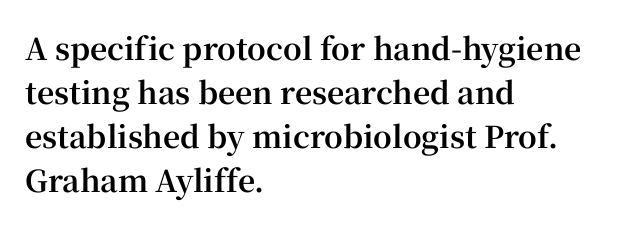
{"serif": "yes", "italic": "no", "bold": "yes", "weight": "bold", "width": "normal", "stroke_contrast": "high", "x_height": "medium", "monospaced": "no", "underline": "no", "align": "left", "line_spacing": "normal", "line_spacing_ratio": 1.47, "letter_spacing": "normal", "letter_spacing_em": 0.0, "glyph_px": 30}
